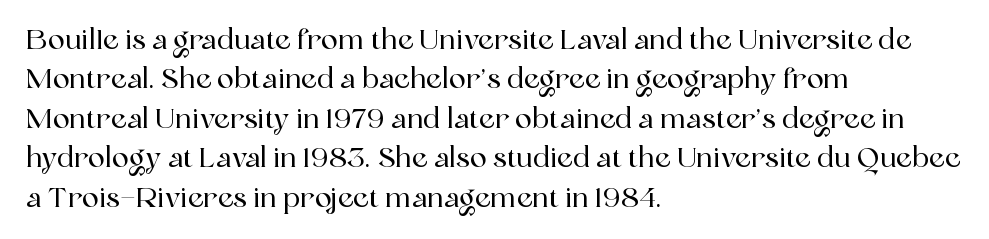
The image shows 28 px serif type, upright; set left-aligned, normal line spacing (1.41x), normal letter spacing, not underlined; a medium x-height.
